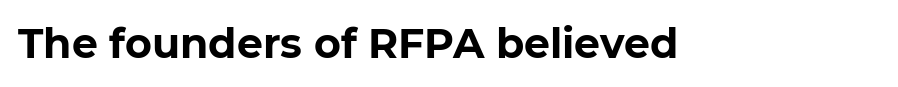
The image shows 41 px bold sans-serif type, upright; set normal letter spacing, not underlined; low stroke contrast and a medium x-height.
